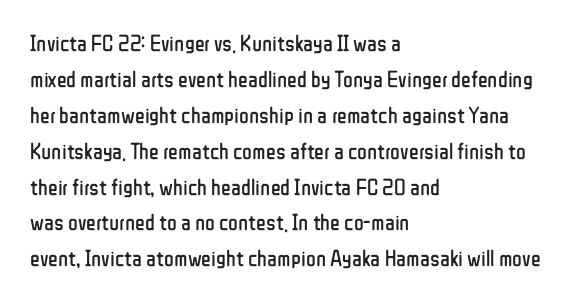
The image shows 23 px text type, upright; set left-aligned, normal line spacing (1.56x), normal letter spacing, not underlined.
